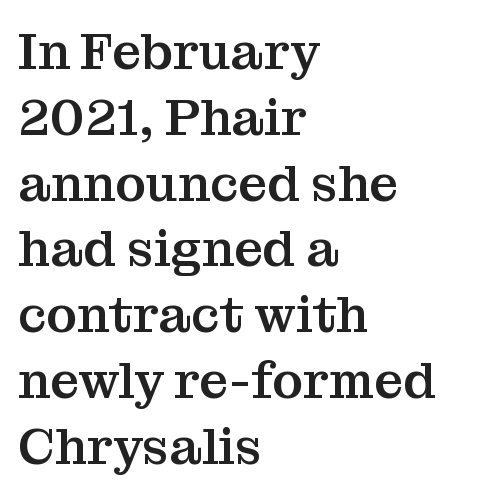
The image shows 51 px serif type, upright; set left-aligned, normal line spacing (1.29x), normal letter spacing, not underlined; medium stroke contrast and a medium x-height.
